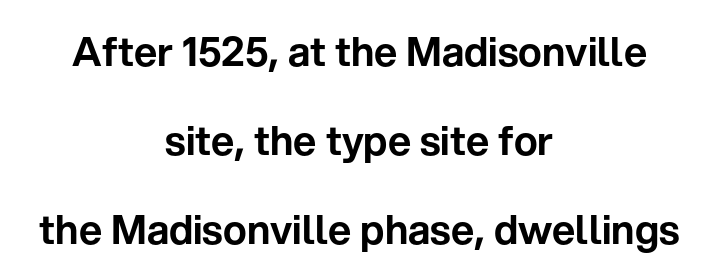
When letters stand straight like this, we call the style roman or upright. One-word summary of the alignment: center. Serif or sans? Sans — the stroke terminals are bare. This rendering leaves character spacing at its baseline value.
